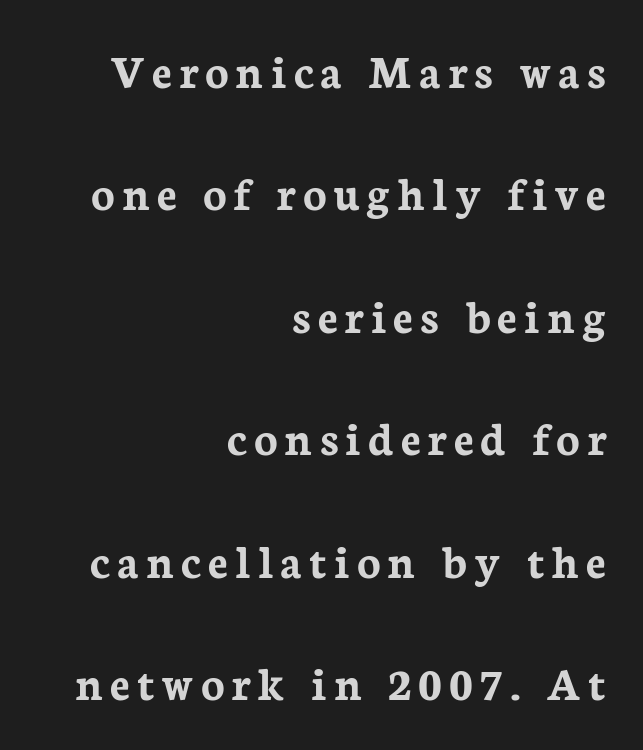
Q: Is the text bold? A: Yes.
Q: Is the text italic (slanted)? A: No, it is upright.
Q: Is the typeface a serif or a sans-serif typeface? A: Serif.
Q: Is the text underlined? A: No.
Q: How is the paragraph aligned? A: Right-aligned.
Q: Is the spacing between lines tight, normal or loose? A: Loose.
Q: Width (condensed, normal, or wide)? A: Normal.
Q: Stroke contrast? A: Low.
Q: x-height? A: Medium.
Q: Monospaced? A: No.
